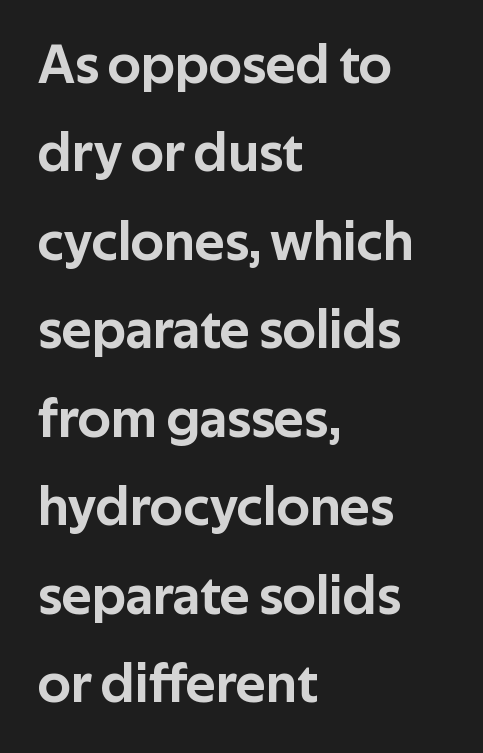
The typeface chosen for these lines omits serifs. Interline gaps are of average width in this sample. A classic flush-left, rag-right setting is used for this passage. Check the space under the baseline: it is left empty.
